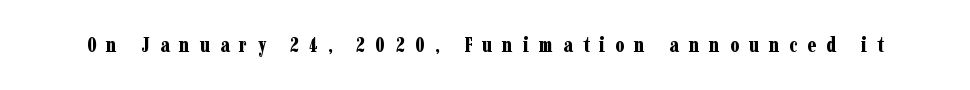
{"italic": "no", "bold": "yes", "underline": "no", "letter_spacing": "wide", "letter_spacing_em": 0.48, "glyph_px": 21}
